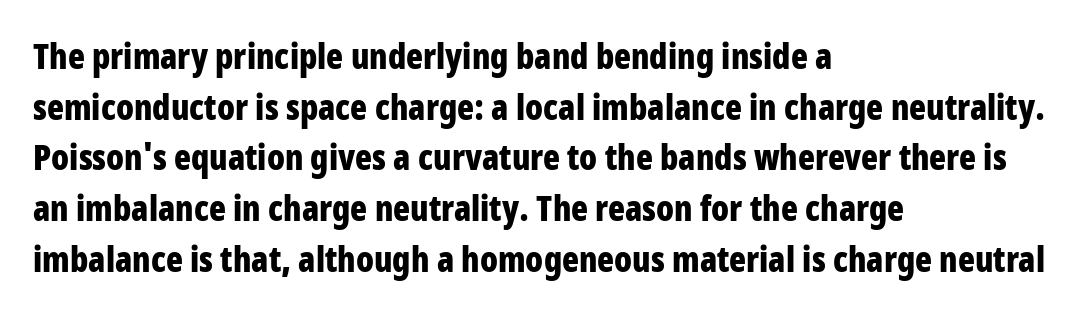
Q: Is the text bold? A: Yes.
Q: Is the text italic (slanted)? A: No, it is upright.
Q: Is the typeface a serif or a sans-serif typeface? A: Sans-serif.
Q: Is the text underlined? A: No.
Q: How is the paragraph aligned? A: Left-aligned.
Q: Is the spacing between letters normal or unusually wide? A: Normal.
Q: Is the spacing between lines tight, normal or loose? A: Normal.
Q: Width (condensed, normal, or wide)? A: Condensed.
Q: Stroke contrast? A: Low.
Q: x-height? A: Large.
Q: Monospaced? A: No.
